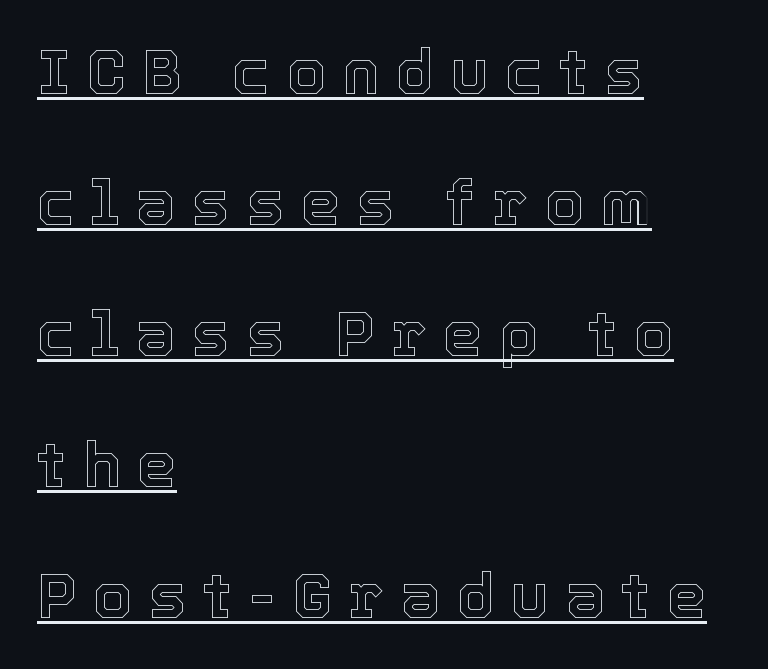
Typeset ragged right — the left edge is the straight one. The lines are spread far apart with generous leading. In designer terms, the underline attribute is active on this setting. Note the varied advance widths — an 'i' is clearly narrower than an 'm'. A roman cut, with each character standing at attention.
